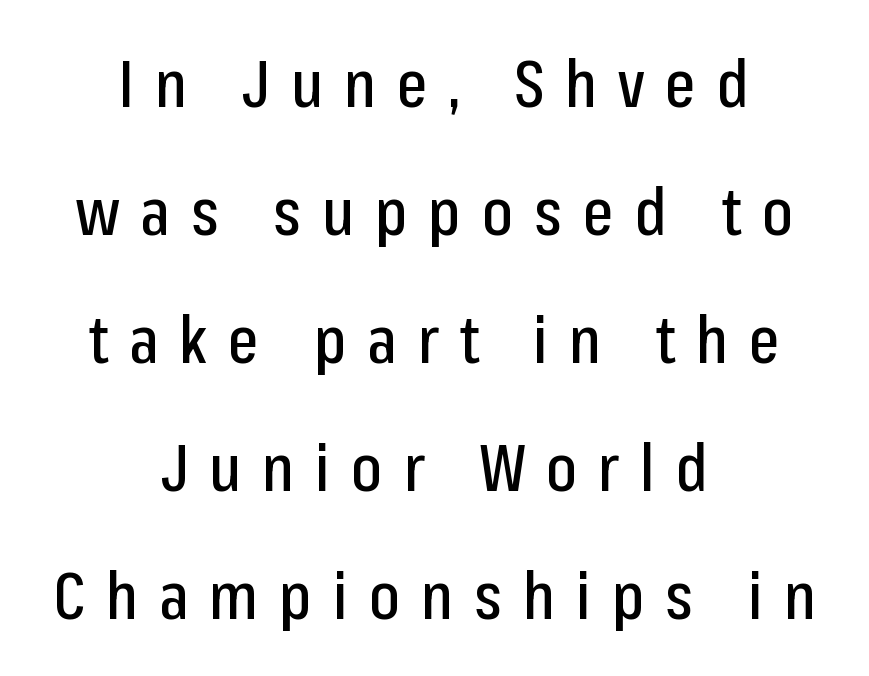
Q: Is the text italic (slanted)? A: No, it is upright.
Q: Is the typeface a serif or a sans-serif typeface? A: Sans-serif.
Q: Is the text underlined? A: No.
Q: How is the paragraph aligned? A: Centered.
Q: Is the spacing between letters normal or unusually wide? A: Unusually wide.
Q: Is the spacing between lines tight, normal or loose? A: Loose.
Q: Width (condensed, normal, or wide)? A: Condensed.
Q: Stroke contrast? A: Low.
Q: x-height? A: Medium.
Q: Monospaced? A: No.
